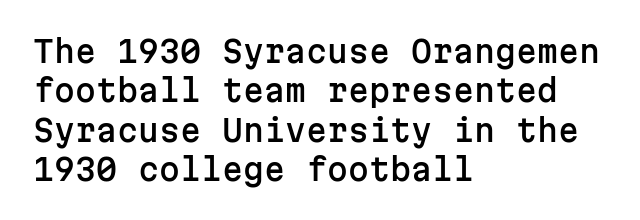
The image shows 30 px sans-serif type, upright, monospaced; set left-aligned, normal line spacing (1.31x), normal letter spacing, not underlined; low stroke contrast and a medium x-height.
